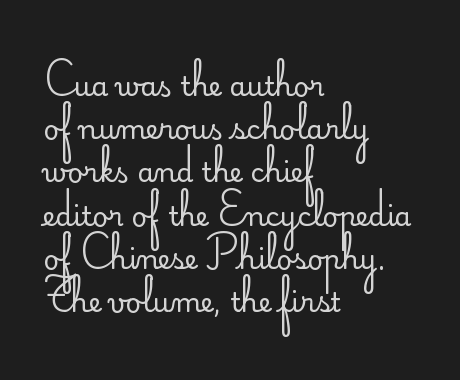
Posture: straight, roman, zero tilt. Notice how descenders clear the ascenders below comfortably — that's standard leading. Visually the block forms a straight wall on the left and a jagged coastline on the right. Descenders hang freely into open space. The type is set solid horizontally, with unmodified tracking. Heft: none added — not bold.
